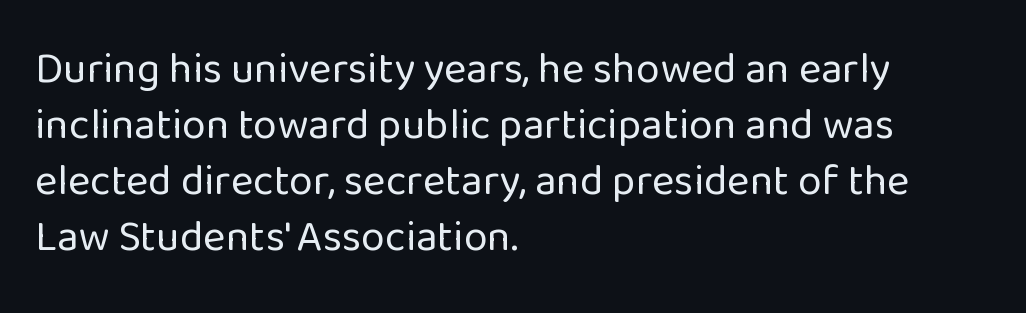
The image shows 43 px regular-weight sans-serif type, upright; set left-aligned, normal line spacing (1.3x), normal letter spacing, not underlined; low stroke contrast and a medium x-height.
